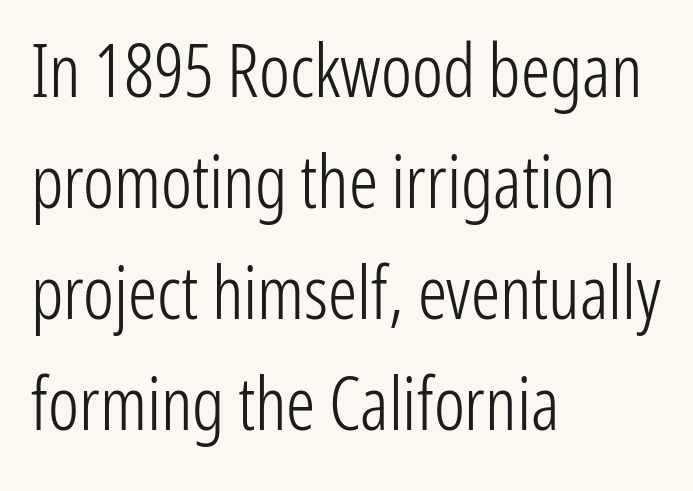
Q: Is the text bold? A: No.
Q: Is the text italic (slanted)? A: No, it is upright.
Q: Is the typeface a serif or a sans-serif typeface? A: Sans-serif.
Q: Is the text underlined? A: No.
Q: How is the paragraph aligned? A: Left-aligned.
Q: Is the spacing between letters normal or unusually wide? A: Normal.
Q: Is the spacing between lines tight, normal or loose? A: Normal.
Q: Width (condensed, normal, or wide)? A: Condensed.
Q: Stroke contrast? A: Low.
Q: x-height? A: Medium.
Q: Monospaced? A: No.
